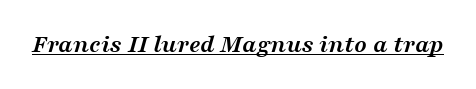
Q: Is the text bold? A: Yes.
Q: Is the text italic (slanted)? A: Yes, it leans right by about 16 degrees.
Q: Is the text underlined? A: Yes.
Q: Is the spacing between letters normal or unusually wide? A: Normal.
